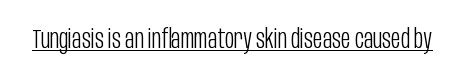
{"italic": "no", "bold": "no", "underline": "yes", "letter_spacing": "normal", "letter_spacing_em": 0.0, "glyph_px": 26}
